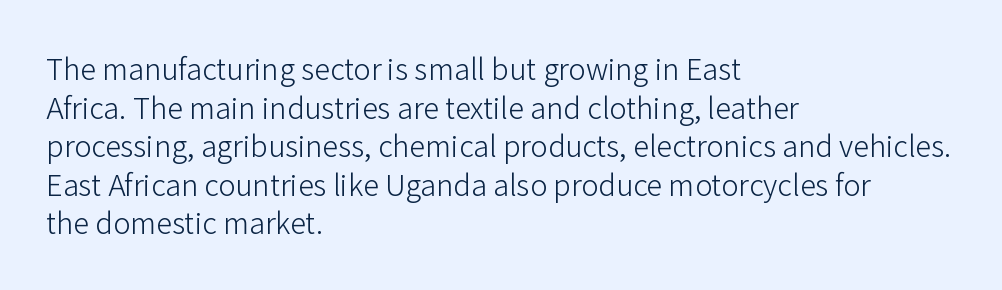
The image shows 29 px light sans-serif type, upright; set left-aligned, normal line spacing (1.33x), normal letter spacing, not underlined; low stroke contrast and a medium x-height.
